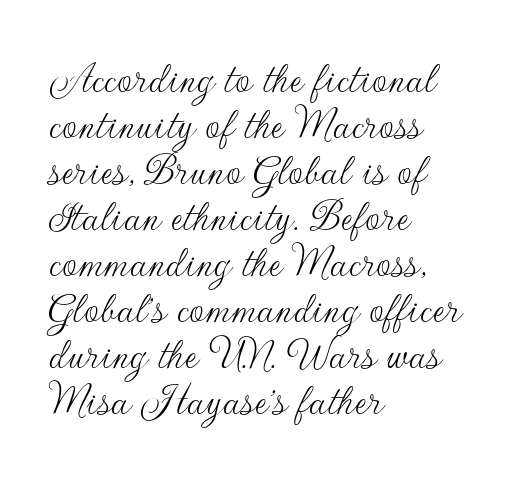
The image shows 47 px thin sans-serif type; set left-aligned, tight line spacing (0.98x), normal letter spacing, not underlined; low stroke contrast and a small x-height.
